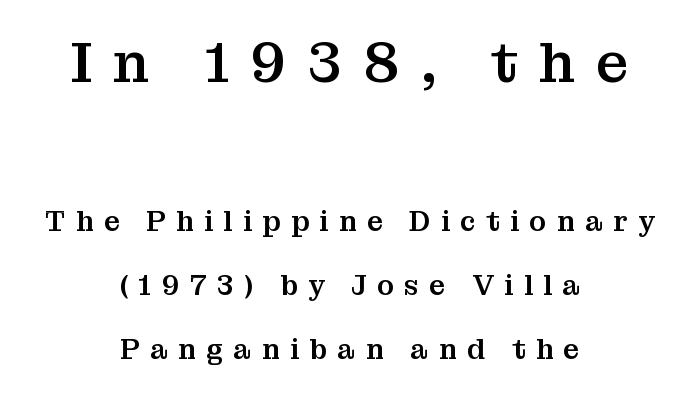
The image shows 57 px serif type, upright; set centered, loose line spacing (2.3x), unusually wide letter spacing (+0.37 em), not underlined; the first (top) block is 2.04x larger; medium stroke contrast and a medium x-height.
